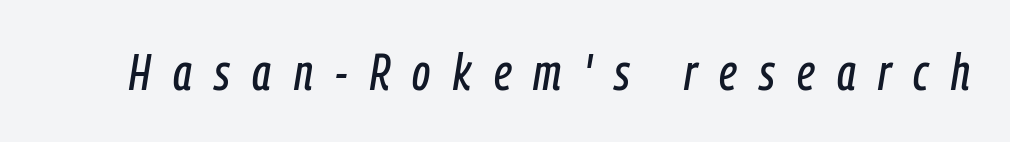
The image shows 51 px condensed type, italic (leaning right); set unusually wide letter spacing (+0.44 em), not underlined; low stroke contrast and a medium x-height.
